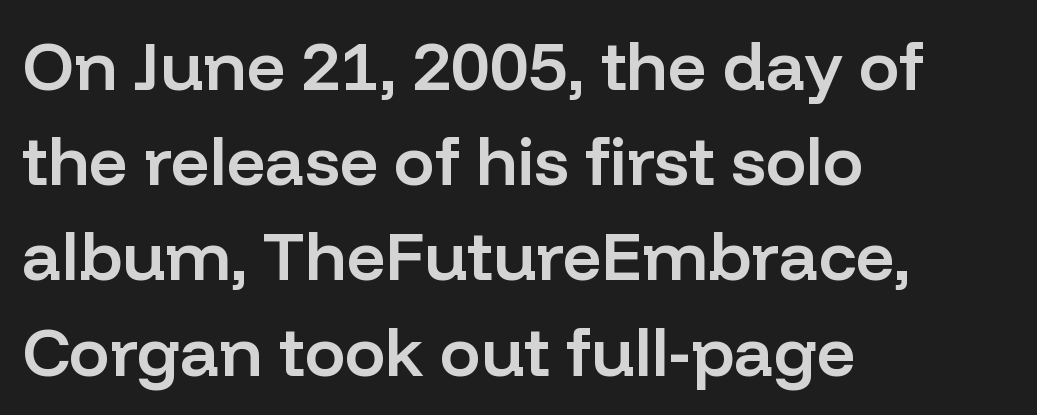
Q: Is the text bold? A: Semi-bold.
Q: Is the text italic (slanted)? A: No, it is upright.
Q: Is the typeface a serif or a sans-serif typeface? A: Sans-serif.
Q: Is the text underlined? A: No.
Q: How is the paragraph aligned? A: Left-aligned.
Q: Is the spacing between letters normal or unusually wide? A: Normal.
Q: Is the spacing between lines tight, normal or loose? A: Normal.
Q: Width (condensed, normal, or wide)? A: Normal.
Q: Stroke contrast? A: Low.
Q: x-height? A: Medium.
Q: Monospaced? A: No.
